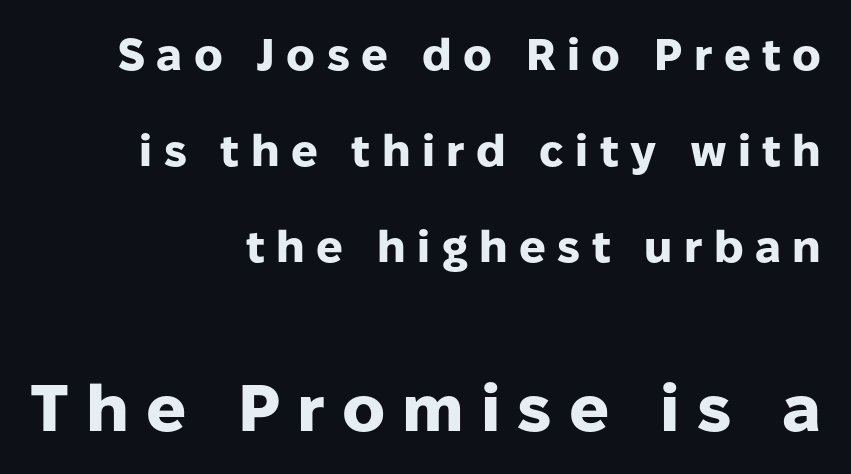
Spacing verdict: proportional, widths tailored to each character. In this sample the second text group is rendered at the bigger scale. This sample uses an upright cut, with every glyph sitting square on the baseline. The text was rendered using a sans face with plain stroke endings.
